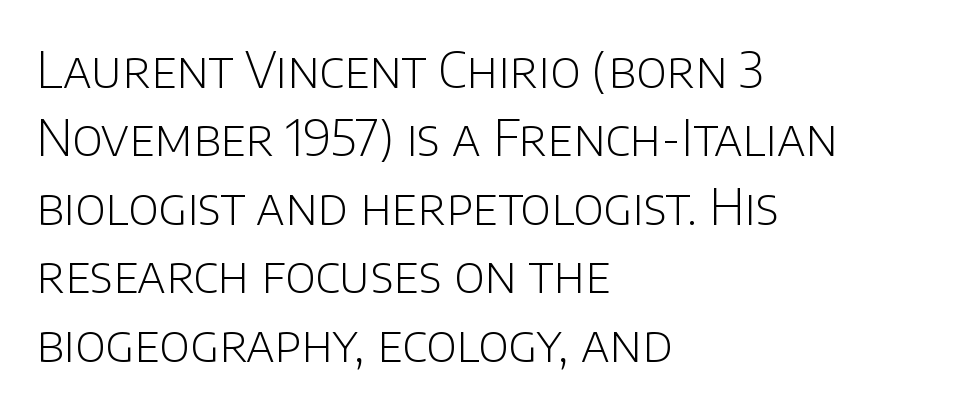
{"serif": "no", "italic": "no", "bold": "no", "weight": "light", "width": "normal", "stroke_contrast": "low", "x_height": "large", "monospaced": "no", "underline": "no", "align": "left", "line_spacing": "normal", "line_spacing_ratio": 1.37, "letter_spacing": "normal", "letter_spacing_em": 0.0, "glyph_px": 50}
